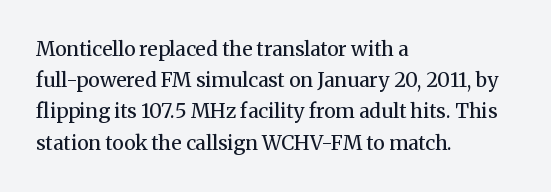
Between one letter and the next there's only the usual sliver of space. Letters rest on an invisible, unmarked baseline. Does the copy run flush right? No — it runs flush left. Nothing heavy about these letters — not bold at all.
